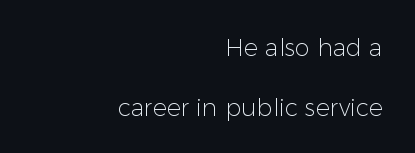
You can tell it's not italic because the verticals are truly vertical. These lines stand farther apart than default settings would place them. Weight: in the light-to-regular range. Short note: letters normally spaced. These lines are set flush right with a ragged left edge.
